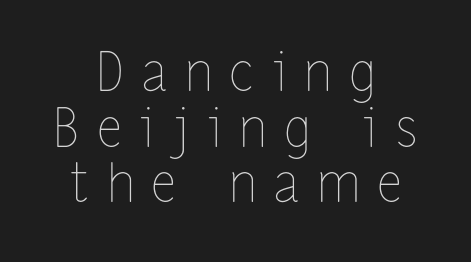
{"italic": "no", "bold": "no", "weight": "thin", "width": "condensed", "stroke_contrast": "low", "x_height": "medium", "monospaced": "no", "underline": "no", "align": "center", "line_spacing": "tight", "line_spacing_ratio": 1.05, "letter_spacing": "wide", "letter_spacing_em": 0.36, "glyph_px": 53}
